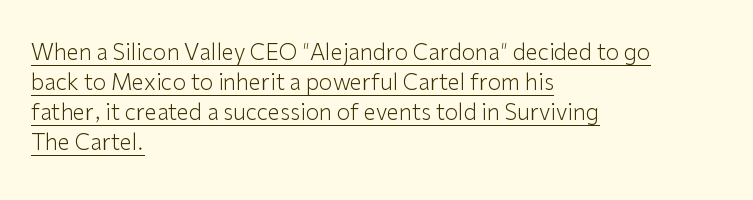
The image shows 22 px text type, upright; set left-aligned, normal line spacing (1.37x), normal letter spacing, underlined.
